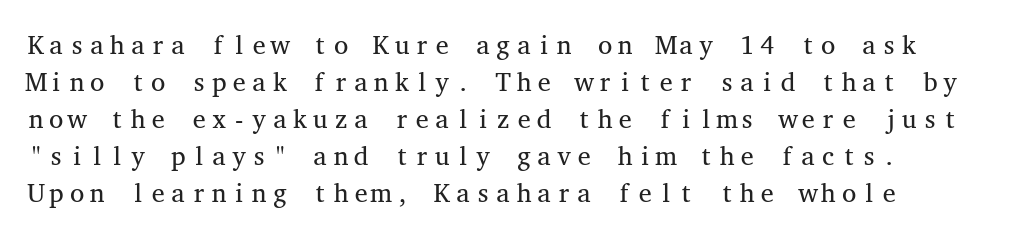
{"italic": "no", "bold": "no", "underline": "no", "line_spacing": "normal", "line_spacing_ratio": 1.42, "letter_spacing": "normal", "letter_spacing_em": 0.0, "glyph_px": 26}
